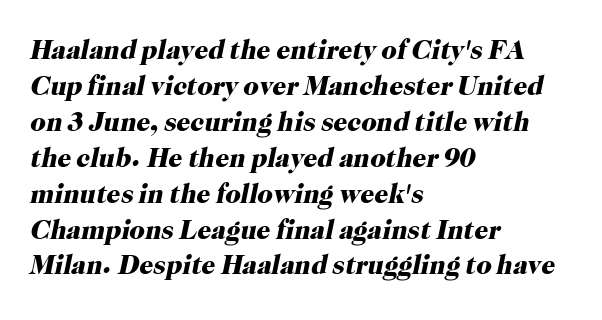
Q: Is the text bold? A: Yes.
Q: Is the text italic (slanted)? A: Yes, it leans right by about 12 degrees.
Q: Is the text underlined? A: No.
Q: How is the paragraph aligned? A: Left-aligned.
Q: Is the spacing between letters normal or unusually wide? A: Normal.
Q: Is the spacing between lines tight, normal or loose? A: Normal.
